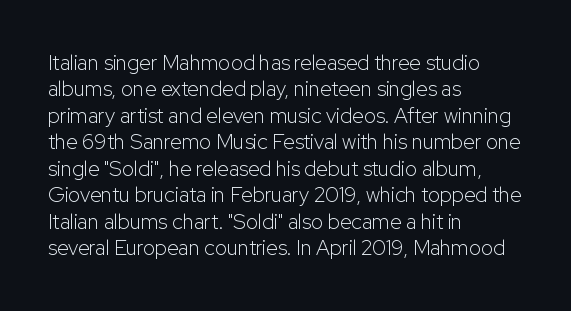
{"italic": "no", "bold": "no", "underline": "no", "align": "left", "line_spacing": "normal", "line_spacing_ratio": 1.26, "letter_spacing": "normal", "letter_spacing_em": 0.0, "glyph_px": 21}
